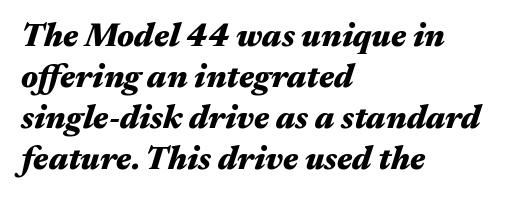
Tracking value appears to be zero — textbook default spacing. The paragraph has a hard left edge and a soft right edge. Looking at the ascenders, they clearly lean. A typesetter would call this proportional, since set widths differ per character. Caption: bold face, heavy strokes. The foot of each line stays bare and open.
